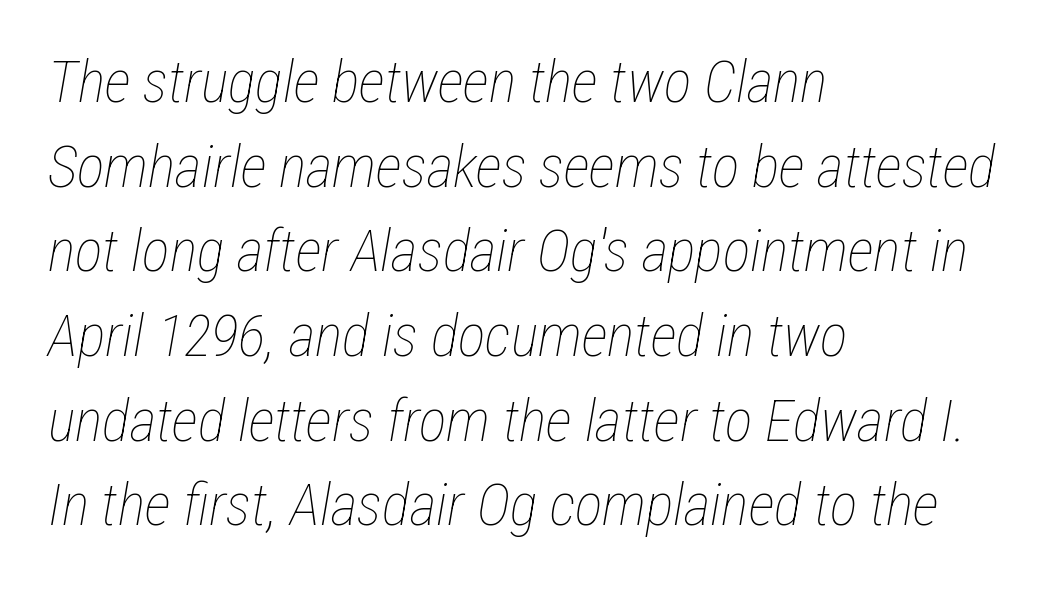
The image shows 58 px thin, condensed type, italic (leaning right); set left-aligned, normal line spacing (1.46x), normal letter spacing, not underlined; low stroke contrast and a medium x-height.
